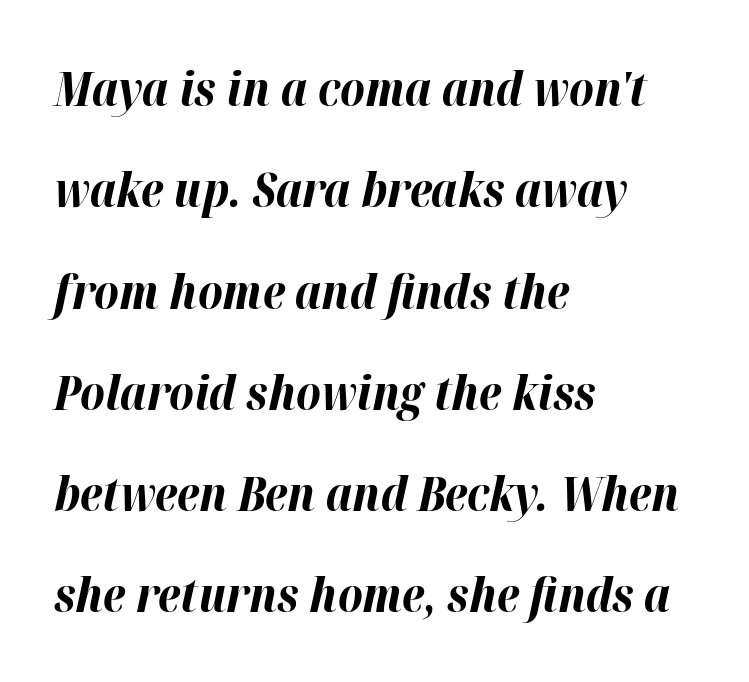
{"italic": "yes", "lean": "right", "slant_degrees": 12, "bold": "yes", "weight": "bold", "width": "normal", "stroke_contrast": "high", "x_height": "medium", "monospaced": "no", "underline": "no", "align": "left", "line_spacing": "loose", "line_spacing_ratio": 2.11, "letter_spacing": "normal", "letter_spacing_em": 0.0, "glyph_px": 48}
